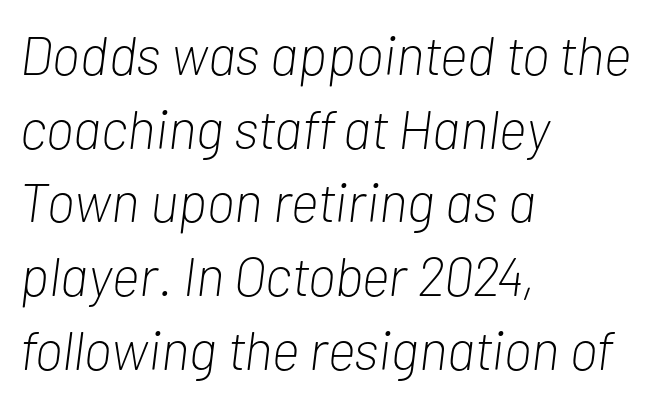
{"italic": "yes", "lean": "right", "slant_degrees": 7, "bold": "no", "weight": "light", "width": "condensed", "stroke_contrast": "low", "x_height": "medium", "monospaced": "no", "underline": "no", "align": "left", "line_spacing": "normal", "line_spacing_ratio": 1.34, "letter_spacing": "normal", "letter_spacing_em": 0.0, "glyph_px": 55}
